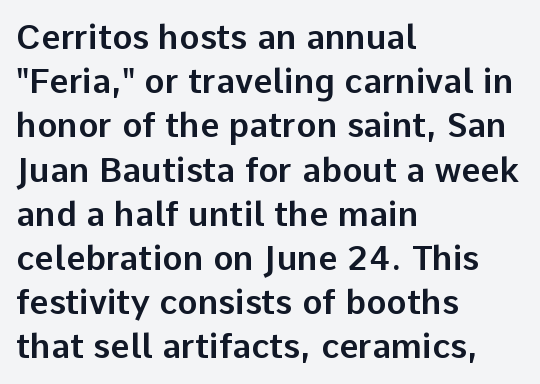
Q: Is the text italic (slanted)? A: No, it is upright.
Q: Is the typeface a serif or a sans-serif typeface? A: Sans-serif.
Q: Is the text underlined? A: No.
Q: How is the paragraph aligned? A: Left-aligned.
Q: Is the spacing between letters normal or unusually wide? A: Normal.
Q: Is the spacing between lines tight, normal or loose? A: Normal.
Q: Width (condensed, normal, or wide)? A: Normal.
Q: Stroke contrast? A: Low.
Q: x-height? A: Medium.
Q: Monospaced? A: No.
